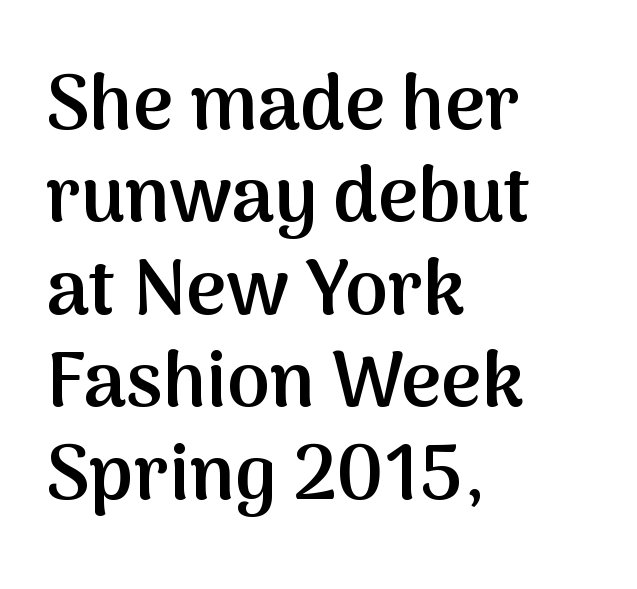
The image shows 77 px semibold sans-serif type, upright; set left-aligned, line spacing 1.2x, normal letter spacing, not underlined; medium stroke contrast and a medium x-height.
